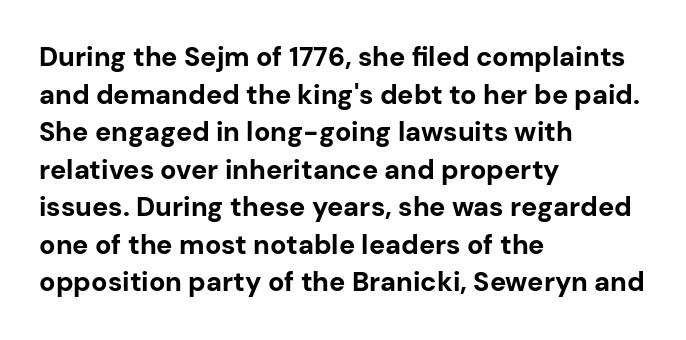
{"italic": "no", "bold": "yes", "underline": "no", "align": "left", "line_spacing": "normal", "line_spacing_ratio": 1.39, "letter_spacing": "normal", "letter_spacing_em": 0.0, "glyph_px": 27}
